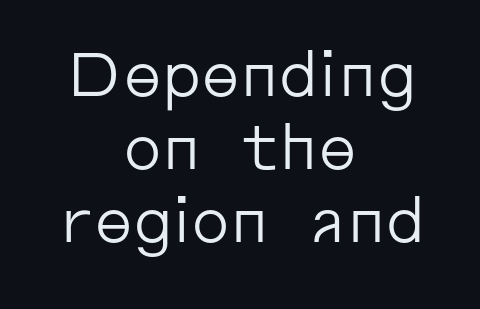
Q: Is the text bold? A: No.
Q: Is the text italic (slanted)? A: No, it is upright.
Q: Is the typeface a serif or a sans-serif typeface? A: Sans-serif.
Q: Is the text underlined? A: No.
Q: How is the paragraph aligned? A: Centered.
Q: Is the spacing between letters normal or unusually wide? A: Normal.
Q: Width (condensed, normal, or wide)? A: Normal.
Q: Stroke contrast? A: Low.
Q: x-height? A: Medium.
Q: Monospaced? A: No.
